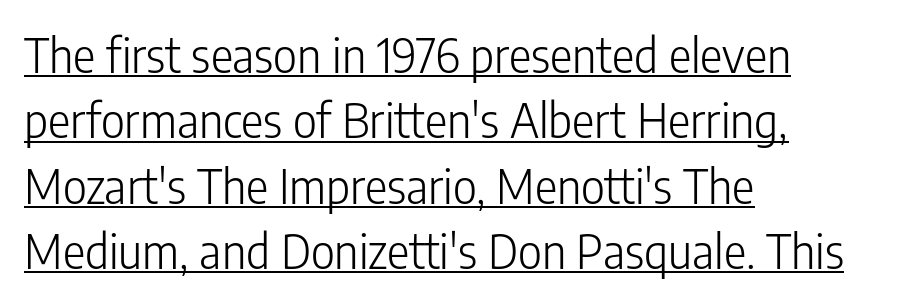
The weight tops out at a normal text grade. Typeset ragged right — the left edge is the straight one. You could call the tracking neutral — neither tight nor loose. A rule runs beneath these lines of type. Does the lettering tilt? It doesn't — this is upright.
